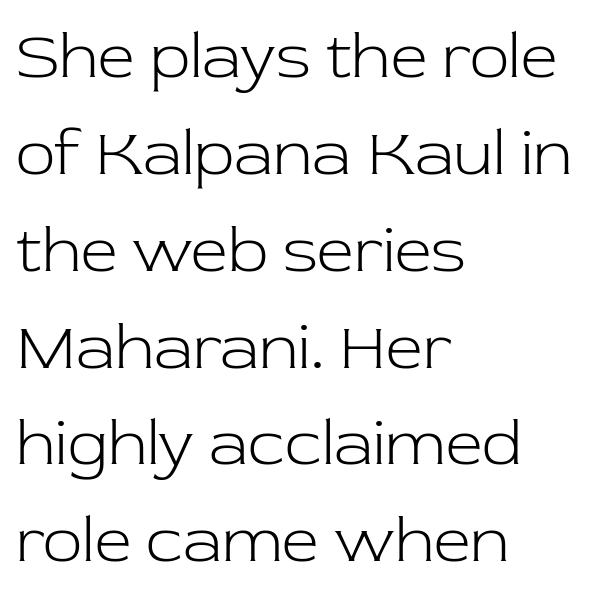
Q: Is the text bold? A: No.
Q: Is the text italic (slanted)? A: No, it is upright.
Q: Is the typeface a serif or a sans-serif typeface? A: Serif.
Q: Is the text underlined? A: No.
Q: How is the paragraph aligned? A: Left-aligned.
Q: Is the spacing between letters normal or unusually wide? A: Normal.
Q: Is the spacing between lines tight, normal or loose? A: Normal.
Q: Width (condensed, normal, or wide)? A: Normal.
Q: Stroke contrast? A: Low.
Q: x-height? A: Medium.
Q: Monospaced? A: No.
